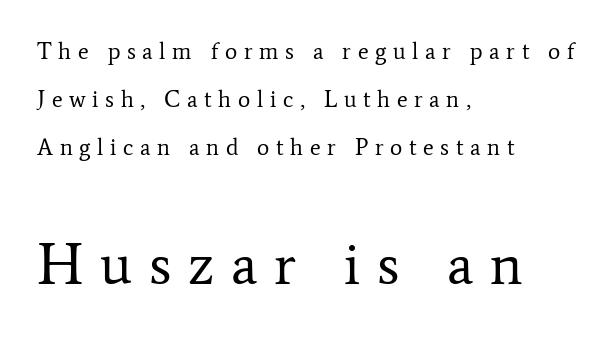
Q: Is the text bold? A: No.
Q: Is the text italic (slanted)? A: No, it is upright.
Q: Is the typeface a serif or a sans-serif typeface? A: Serif.
Q: Is the text underlined? A: No.
Q: How is the paragraph aligned? A: Left-aligned.
Q: Is the spacing between letters normal or unusually wide? A: Unusually wide.
Q: Is the spacing between lines tight, normal or loose? A: Loose.
Q: Which block of text is set in a larger size, the first (top) or the second (bottom)? A: The second (bottom) one.
Q: Width (condensed, normal, or wide)? A: Normal.
Q: Stroke contrast? A: Low.
Q: x-height? A: Medium.
Q: Monospaced? A: No.
